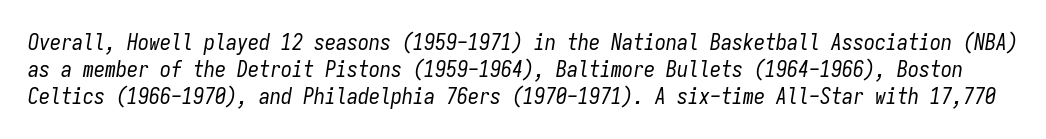
Q: Is the text bold? A: No.
Q: Is the text italic (slanted)? A: Yes, it leans right by about 9 degrees.
Q: Is the text underlined? A: No.
Q: Is the spacing between letters normal or unusually wide? A: Normal.
